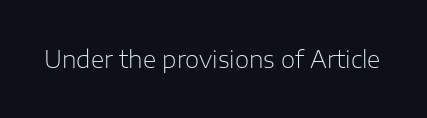
The type is set solid horizontally, with unmodified tracking. Words float on clear page, feet unadorned. A quiet, ordinary-to-light weight characterises the typeface. The type sits square on the baseline with zero lean.
